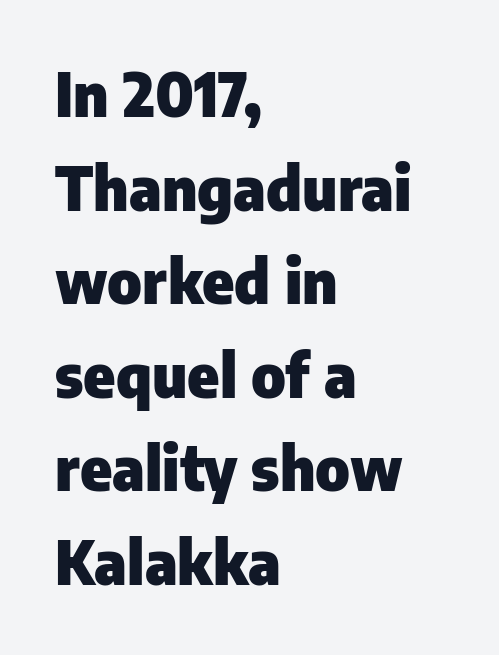
{"serif": "no", "italic": "no", "bold": "yes", "weight": "heavy", "width": "normal", "stroke_contrast": "low", "x_height": "medium", "monospaced": "no", "underline": "no", "align": "left", "line_spacing": "normal", "line_spacing_ratio": 1.56, "letter_spacing": "normal", "letter_spacing_em": 0.0, "glyph_px": 60}
